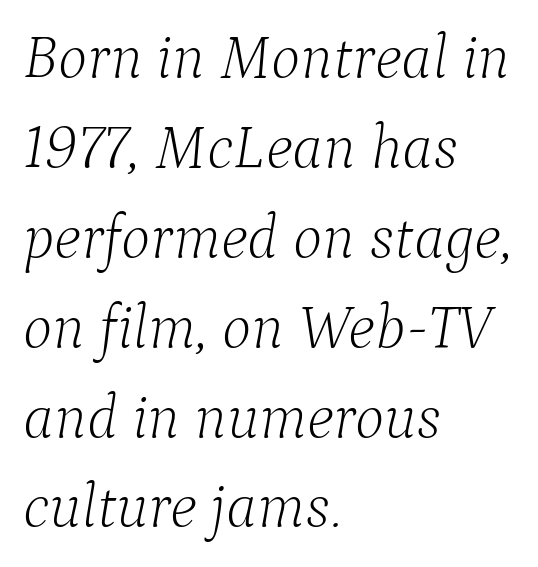
{"serif": "yes", "italic": "yes", "lean": "right", "slant_degrees": 9, "bold": "no", "weight": "light", "width": "normal", "stroke_contrast": "low", "x_height": "medium", "monospaced": "no", "underline": "no", "align": "left", "line_spacing": "normal", "line_spacing_ratio": 1.45, "letter_spacing": "normal", "letter_spacing_em": 0.0, "glyph_px": 62}
